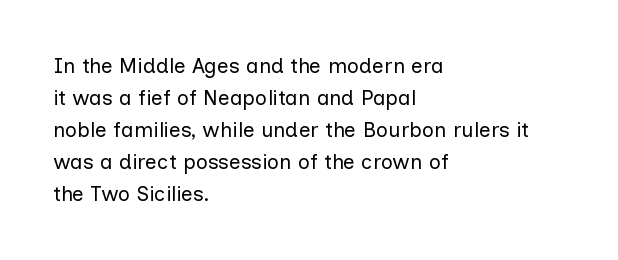
{"italic": "no", "bold": "no", "underline": "no", "align": "left", "line_spacing": "normal", "line_spacing_ratio": 1.52, "letter_spacing": "normal", "letter_spacing_em": 0.0, "glyph_px": 21}
